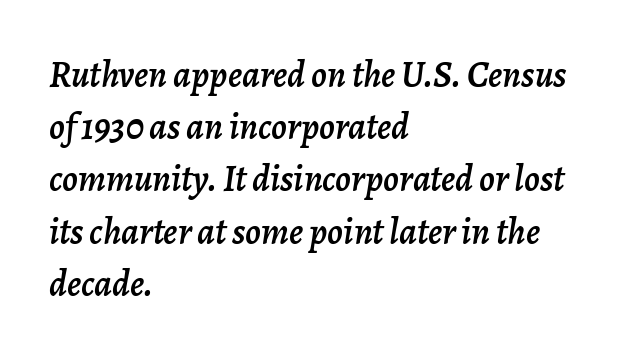
Line spacing here is normal. Typeset ragged right — the left edge is the straight one. Caption: standard tracking, unaltered. The face used here has a pronounced slope to its letters.
